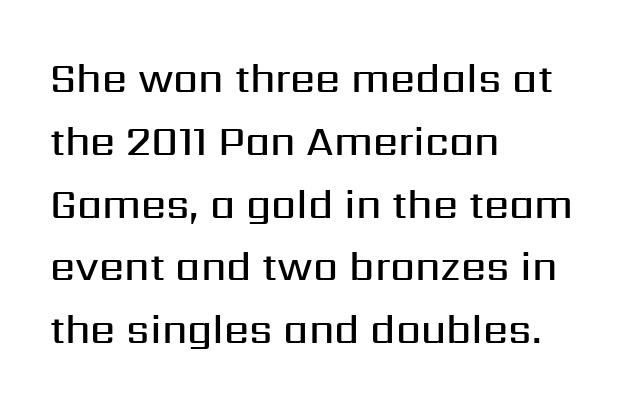
A somewhat darkened texture: the type is semibold rather than bold. The rendering uses natural spacing where letterforms have individual widths. Words appear dense and cohesive because spacing is normal. Typeset ragged right — the left edge is the straight one. Quick note: underline off. Characters remain perfectly vertical along every line.
